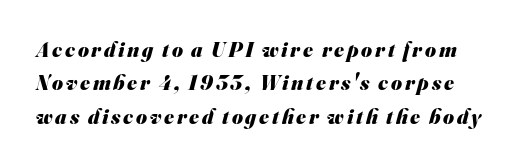
The image shows 21 px bold type; set normal line spacing (1.59x), not underlined.
